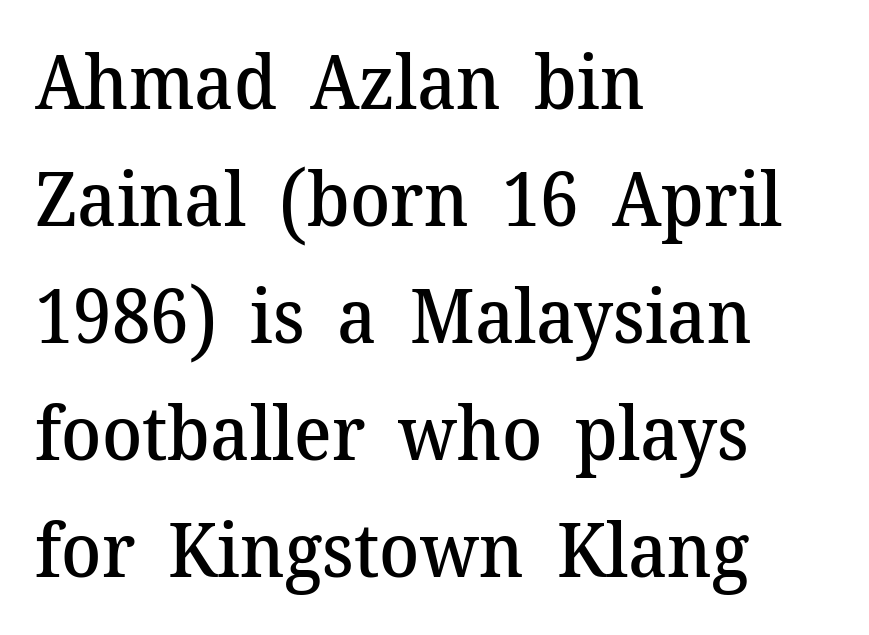
Every row of glyphs begins at an identical x-position on the left. A typesetter would call this proportional, since set widths differ per character. Quick note: underline off. Does the lettering tilt? It doesn't — this is upright.
